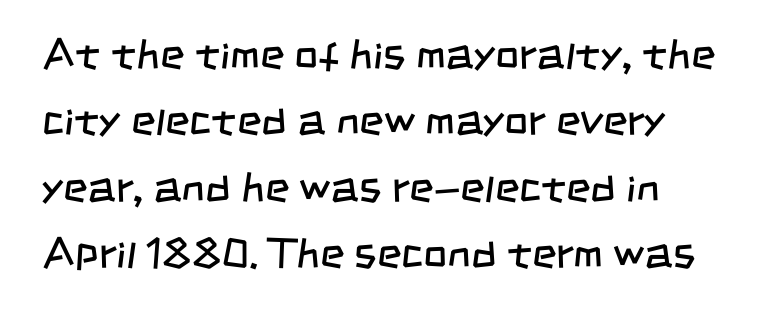
{"serif": "no", "bold": "no", "weight": "regular", "width": "condensed", "stroke_contrast": "low", "x_height": "large", "monospaced": "no", "underline": "no", "align": "left", "line_spacing": "normal", "line_spacing_ratio": 1.58, "letter_spacing": "normal", "letter_spacing_em": 0.0, "glyph_px": 42}
